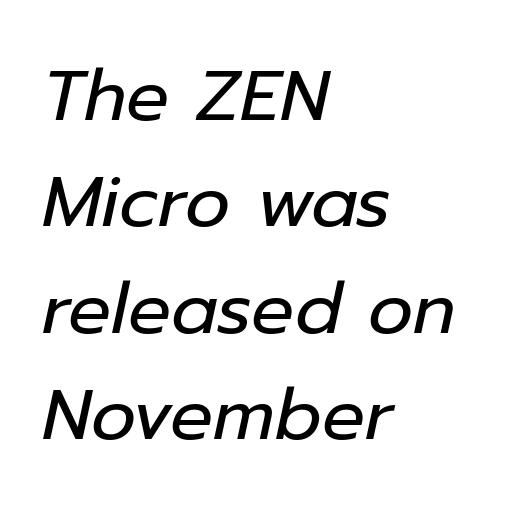
Leading matches the norm, producing a regular column. The gap between lines stays unmarked. Inter-character spacing is left at the font's built-in metrics. Line beginnings align vertically; line endings do not. Slant detected: the letters are inclined.
